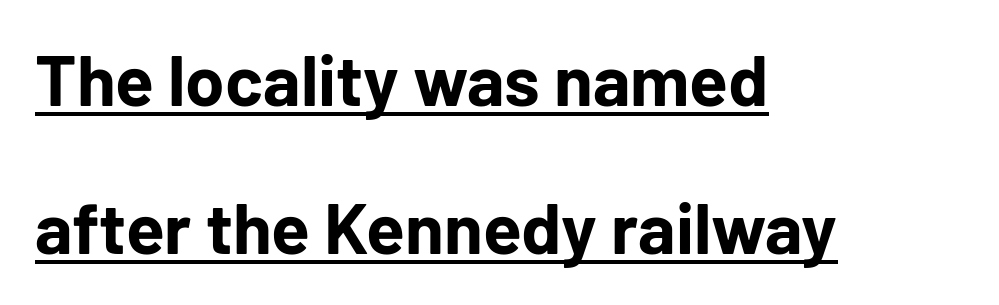
Q: Is the text bold? A: Yes.
Q: Is the text italic (slanted)? A: No, it is upright.
Q: Is the typeface a serif or a sans-serif typeface? A: Sans-serif.
Q: Is the text underlined? A: Yes.
Q: How is the paragraph aligned? A: Left-aligned.
Q: Is the spacing between letters normal or unusually wide? A: Normal.
Q: Is the spacing between lines tight, normal or loose? A: Loose.
Q: Width (condensed, normal, or wide)? A: Normal.
Q: Stroke contrast? A: Low.
Q: x-height? A: Medium.
Q: Monospaced? A: No.
